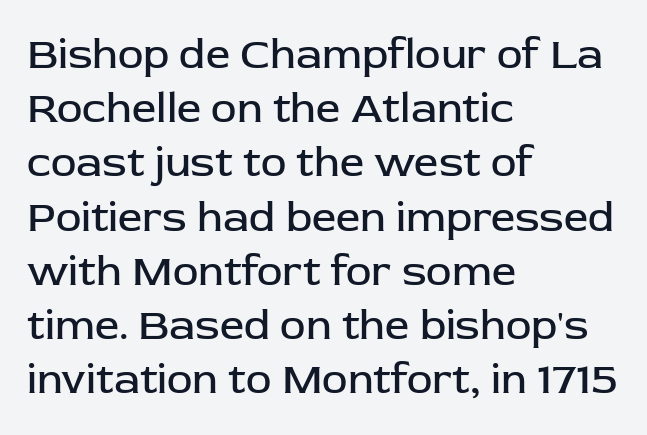
The image shows 43 px regular-weight sans-serif type, upright; set left-aligned, normal line spacing (1.26x), normal letter spacing, not underlined; low stroke contrast and a medium x-height.
